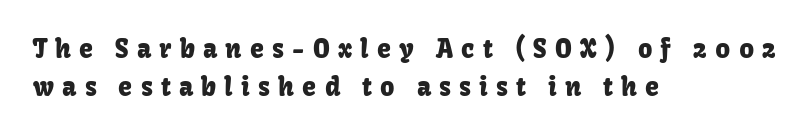
The image shows 25 px text type, upright; set left-aligned, normal line spacing (1.51x), unusually wide letter spacing (+0.33 em), not underlined.
